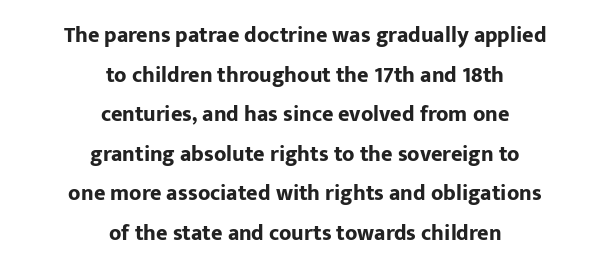
Q: Is the text bold? A: Yes.
Q: Is the text italic (slanted)? A: No, it is upright.
Q: Is the text underlined? A: No.
Q: How is the paragraph aligned? A: Centered.
Q: Is the spacing between letters normal or unusually wide? A: Normal.
